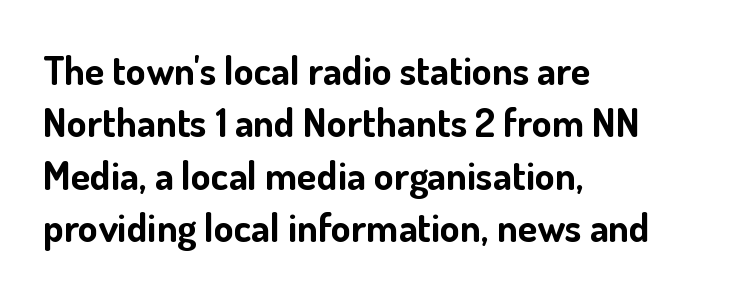
Q: Is the text bold? A: Yes.
Q: Is the text italic (slanted)? A: No, it is upright.
Q: Is the typeface a serif or a sans-serif typeface? A: Sans-serif.
Q: Is the text underlined? A: No.
Q: How is the paragraph aligned? A: Left-aligned.
Q: Is the spacing between letters normal or unusually wide? A: Normal.
Q: Is the spacing between lines tight, normal or loose? A: Normal.
Q: Width (condensed, normal, or wide)? A: Normal.
Q: Stroke contrast? A: Low.
Q: x-height? A: Small.
Q: Monospaced? A: No.
